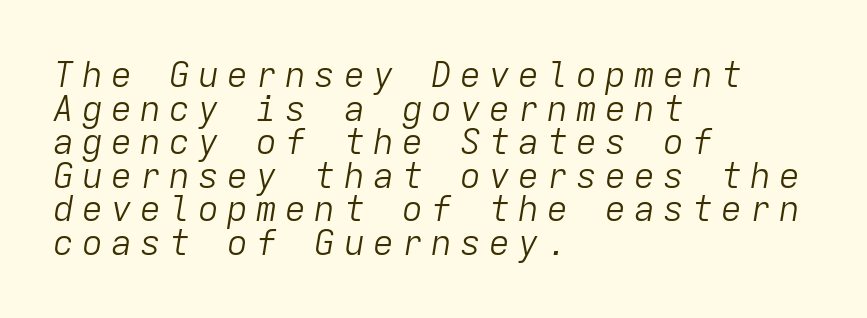
Underlining? Definitely not there. Looking at the ascenders, they clearly lean. The cut favours lightness, reaching ordinary text weight at its darkest. Compared with typical paragraphs, the rows here are closer together.
